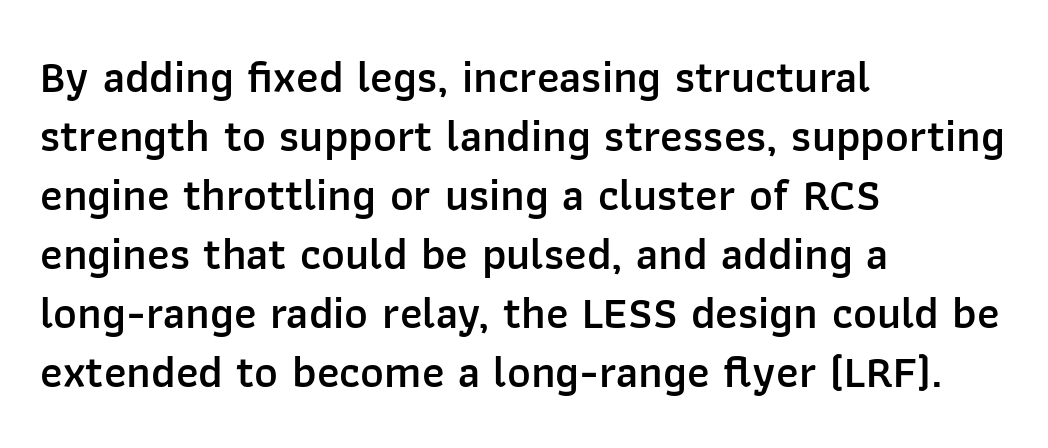
{"serif": "no", "italic": "no", "bold": "semi", "weight": "semibold", "width": "normal", "stroke_contrast": "low", "x_height": "medium", "monospaced": "no", "underline": "no", "align": "left", "line_spacing": "normal", "line_spacing_ratio": 1.31, "letter_spacing": "normal", "letter_spacing_em": 0.0, "glyph_px": 45}
